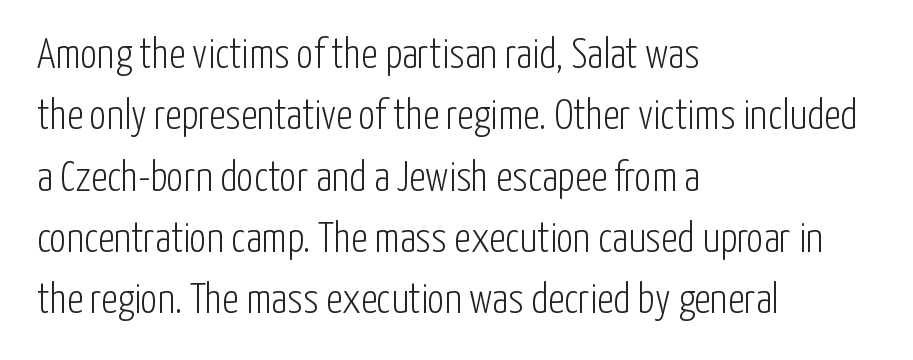
The image shows 42 px light, condensed sans-serif type, upright; set left-aligned, normal line spacing (1.46x), normal letter spacing, not underlined; low stroke contrast and a medium x-height.
